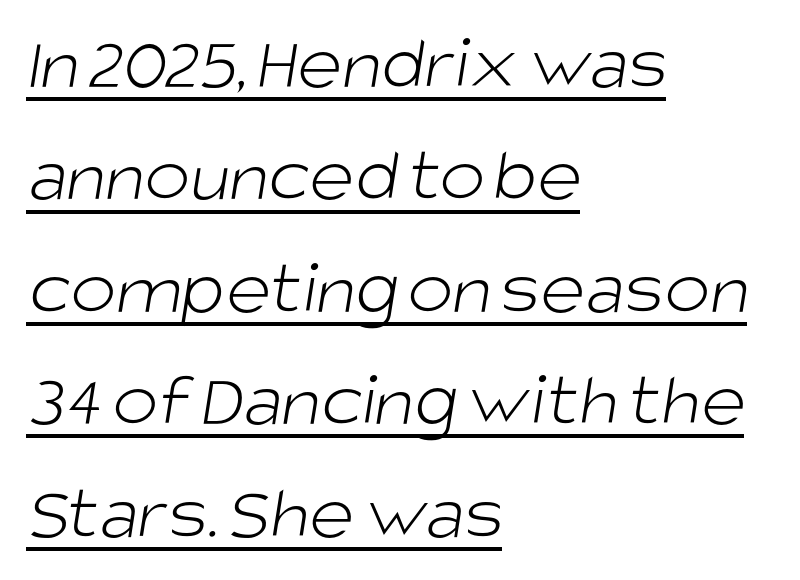
What decoration does the sample have? An underline. Character widths vary here, with narrow letters taking less room than wide ones. The weight tops out at a normal text grade. Caption: standard tracking, unaltered. Leading: standard. Observe the absence of serifs on each vertical stroke in this sample.
